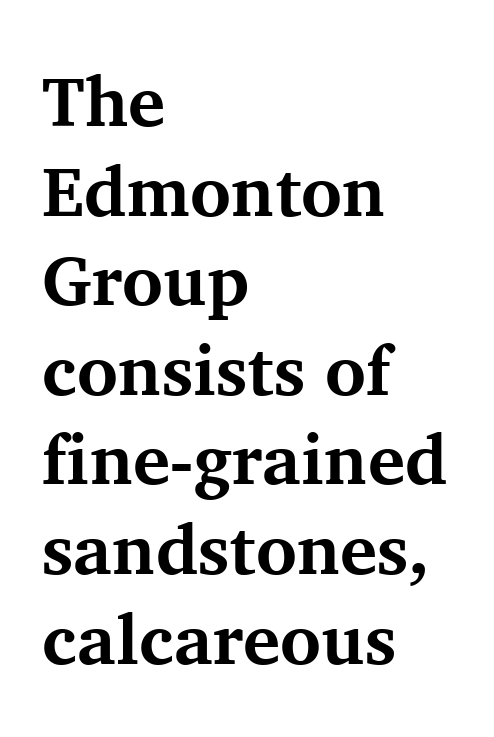
{"serif": "yes", "italic": "no", "bold": "yes", "weight": "bold", "width": "normal", "stroke_contrast": "medium", "x_height": "medium", "monospaced": "no", "underline": "no", "align": "left", "line_spacing": "normal", "line_spacing_ratio": 1.28, "letter_spacing": "normal", "letter_spacing_em": 0.0, "glyph_px": 70}
